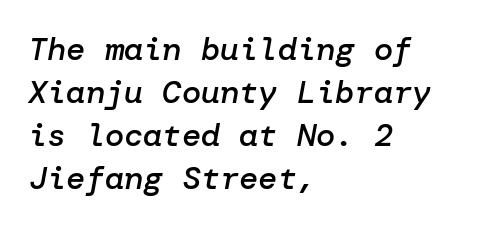
The image shows 32 px semibold type, italic (leaning right); set left-aligned, normal line spacing (1.34x), normal letter spacing, not underlined; low stroke contrast and a medium x-height.
